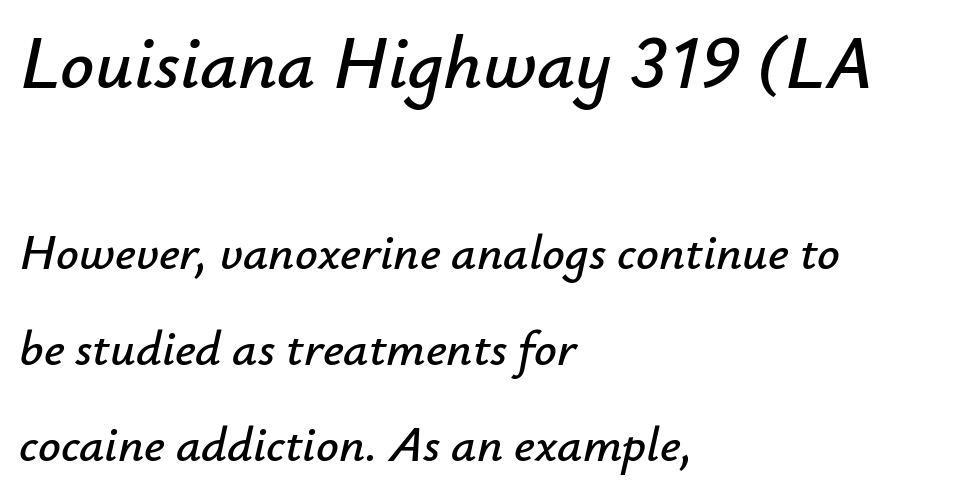
Q: Is the text italic (slanted)? A: Yes, it leans right by about 12 degrees.
Q: Is the text underlined? A: No.
Q: How is the paragraph aligned? A: Left-aligned.
Q: Is the spacing between letters normal or unusually wide? A: Normal.
Q: Is the spacing between lines tight, normal or loose? A: Loose.
Q: Which block of text is set in a larger size, the first (top) or the second (bottom)? A: The first (top) one.
Q: Width (condensed, normal, or wide)? A: Normal.
Q: Stroke contrast? A: Low.
Q: x-height? A: Small.
Q: Monospaced? A: No.
